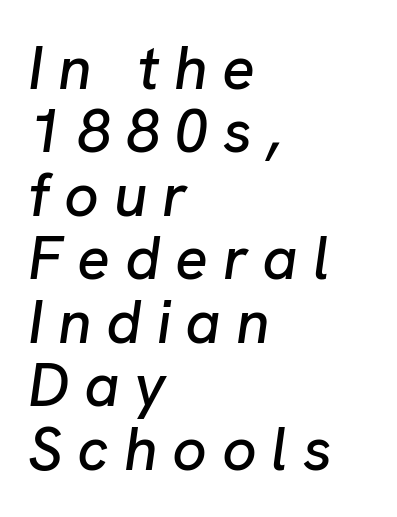
{"italic": "yes", "lean": "right", "slant_degrees": 8, "width": "normal", "stroke_contrast": "low", "x_height": "medium", "monospaced": "no", "underline": "no", "align": "left", "line_spacing": "tight", "line_spacing_ratio": 1.04, "letter_spacing": "wide", "letter_spacing_em": 0.24, "glyph_px": 61}
